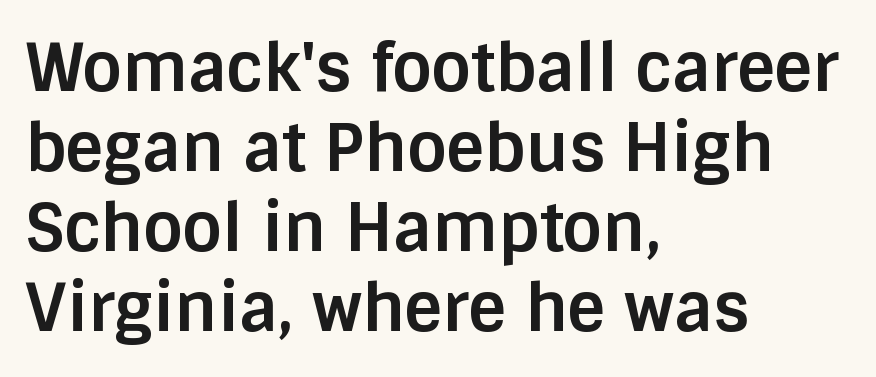
The image shows 66 px bold sans-serif type, upright; set left-aligned, line spacing 1.21x, normal letter spacing, not underlined; low stroke contrast and a large x-height.
